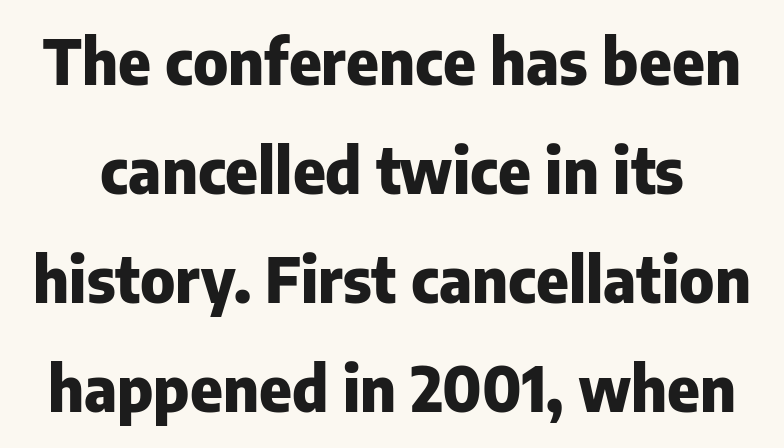
Q: Is the text bold? A: Yes.
Q: Is the text italic (slanted)? A: No, it is upright.
Q: Is the typeface a serif or a sans-serif typeface? A: Sans-serif.
Q: Is the text underlined? A: No.
Q: Is the spacing between letters normal or unusually wide? A: Normal.
Q: Width (condensed, normal, or wide)? A: Normal.
Q: Stroke contrast? A: Low.
Q: x-height? A: Medium.
Q: Monospaced? A: No.
